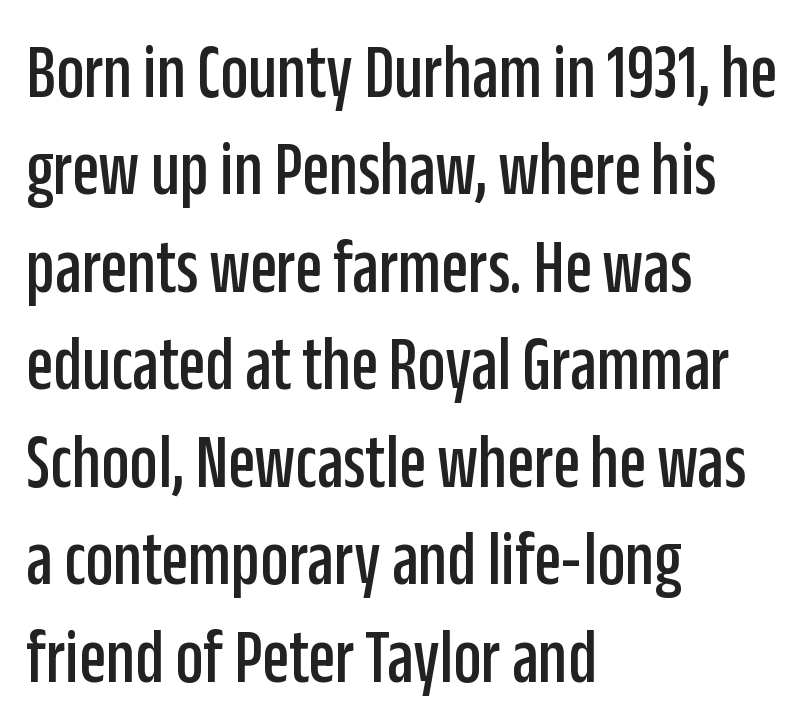
The image shows 78 px condensed sans-serif type, upright; set left-aligned, normal line spacing (1.25x), normal letter spacing, not underlined; low stroke contrast and a large x-height.
